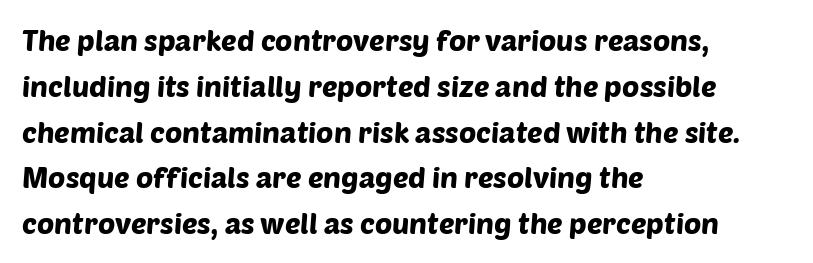
The image shows 29 px sans-serif type; set left-aligned, normal line spacing (1.58x), normal letter spacing, not underlined; low stroke contrast and a large x-height.
